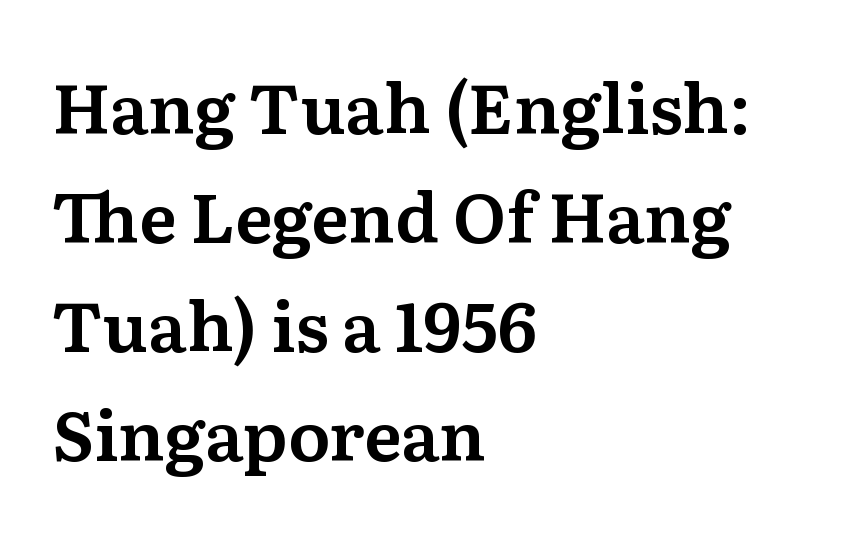
The image shows 69 px serif type, upright; set left-aligned, normal line spacing (1.58x), normal letter spacing, not underlined; medium stroke contrast and a medium x-height.
